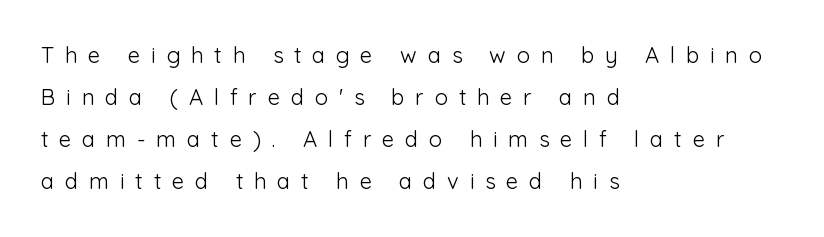
{"italic": "no", "bold": "no", "underline": "no", "align": "left", "line_spacing": "loose", "line_spacing_ratio": 1.91, "letter_spacing": "wide", "letter_spacing_em": 0.49, "glyph_px": 22}
